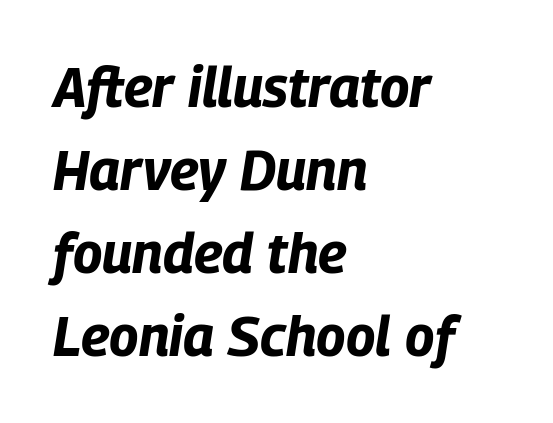
Is this a fixed-width face? No — the glyphs have proportional, varying widths. The typesetter chose a ragged-right arrangement here. The space directly below the letters is spotless. Inter-character spacing is left at the font's built-in metrics. Quick note: interline space is typical.
